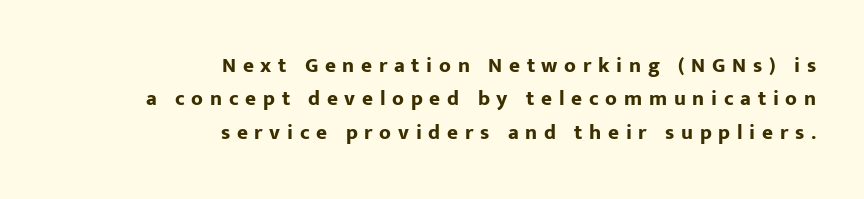
Q: Is the text bold? A: Yes.
Q: Is the text italic (slanted)? A: No, it is upright.
Q: Is the text underlined? A: No.
Q: How is the paragraph aligned? A: Right-aligned.
Q: Is the spacing between letters normal or unusually wide? A: Unusually wide.
Q: Is the spacing between lines tight, normal or loose? A: Normal.
